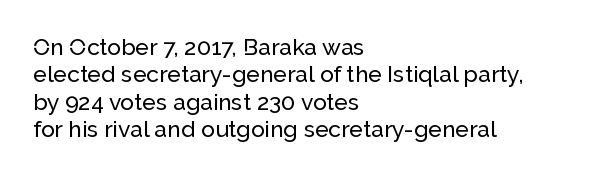
The image shows 23 px text type, upright; set left-aligned, line spacing 1.19x, normal letter spacing, not underlined.
